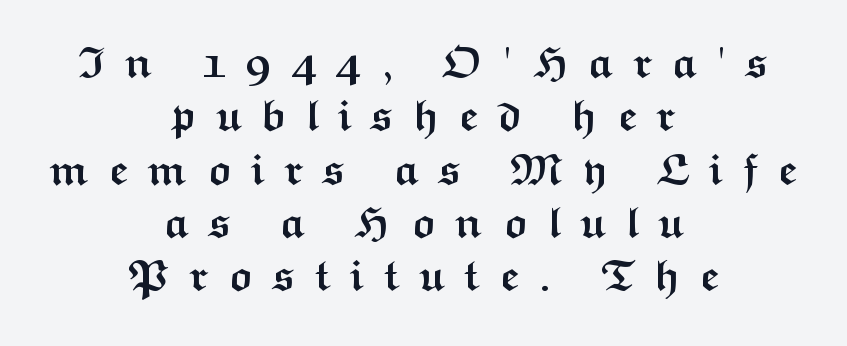
The image shows 43 px semibold, wide sans-serif type, upright; set centered, line spacing 1.24x, unusually wide letter spacing (+0.44 em), not underlined; medium stroke contrast and a medium x-height.
